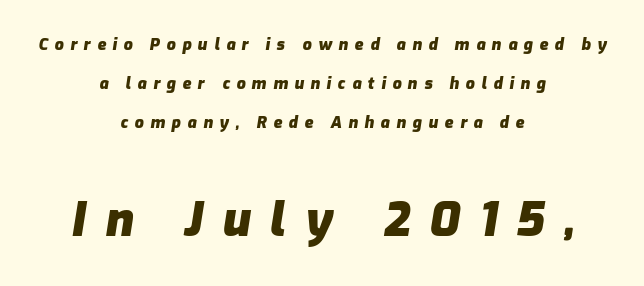
The image shows 47 px heavy type, italic (leaning right); set centered, loose line spacing (2.45x), unusually wide letter spacing (+0.41 em), not underlined; the second (bottom) block is 2.94x larger; low stroke contrast and a medium x-height.
